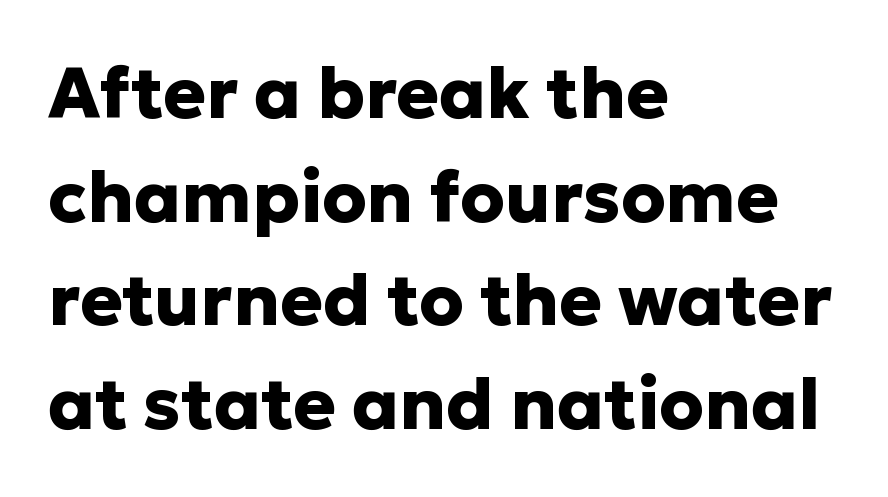
No italicization has been applied; the sample stays upright. Caption: bold face, heavy strokes. Think of a printed novel: that variable character pitch is what you see here. The space between consecutive lines is moderate.
